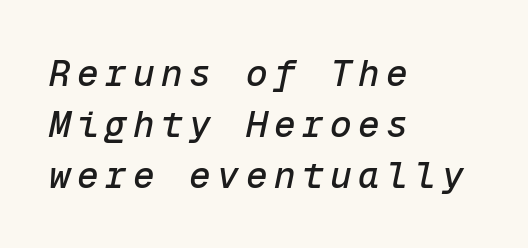
Q: Is the text italic (slanted)? A: Yes, it leans right by about 12 degrees.
Q: Is the text underlined? A: No.
Q: How is the paragraph aligned? A: Left-aligned.
Q: Is the spacing between lines tight, normal or loose? A: Normal.
Q: Width (condensed, normal, or wide)? A: Normal.
Q: Stroke contrast? A: Low.
Q: x-height? A: Medium.
Q: Monospaced? A: Yes.
